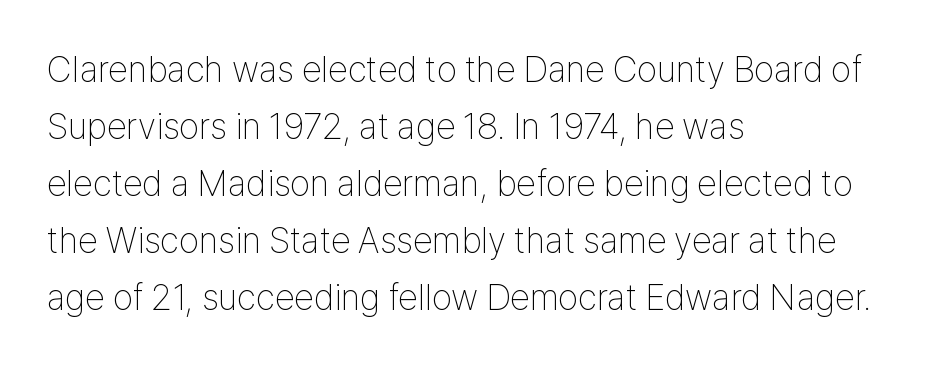
Q: Is the text bold? A: No.
Q: Is the text italic (slanted)? A: No, it is upright.
Q: Is the typeface a serif or a sans-serif typeface? A: Sans-serif.
Q: Is the text underlined? A: No.
Q: How is the paragraph aligned? A: Left-aligned.
Q: Is the spacing between letters normal or unusually wide? A: Normal.
Q: Is the spacing between lines tight, normal or loose? A: Normal.
Q: Width (condensed, normal, or wide)? A: Condensed.
Q: Stroke contrast? A: Low.
Q: x-height? A: Medium.
Q: Monospaced? A: No.
